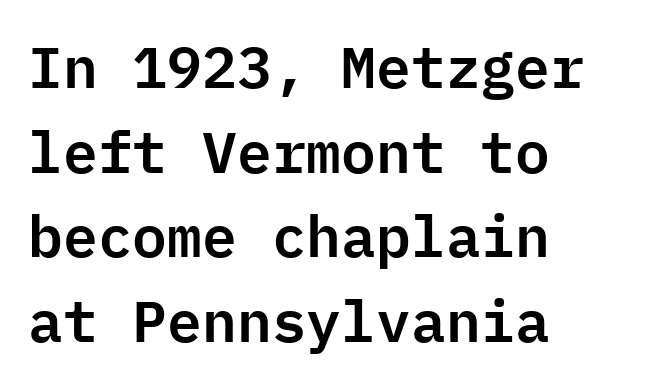
{"serif": "no", "italic": "no", "width": "normal", "stroke_contrast": "low", "x_height": "medium", "monospaced": "yes", "underline": "no", "align": "left", "line_spacing": "normal", "line_spacing_ratio": 1.46, "letter_spacing": "normal", "letter_spacing_em": 0.0, "glyph_px": 58}
